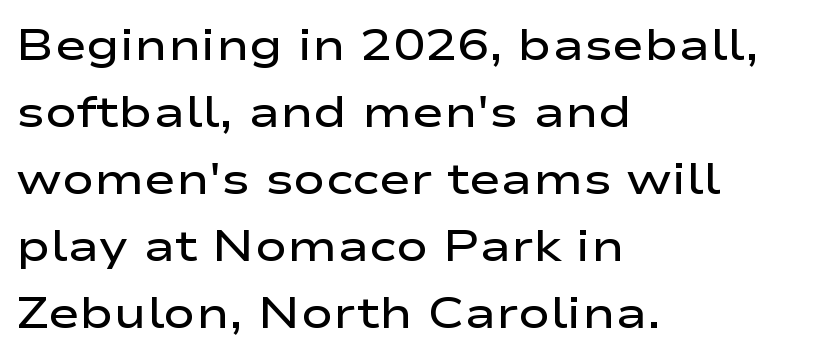
{"serif": "no", "italic": "no", "bold": "semi", "weight": "semibold", "width": "wide", "stroke_contrast": "low", "x_height": "medium", "monospaced": "no", "underline": "no", "align": "left", "line_spacing": "normal", "line_spacing_ratio": 1.56, "letter_spacing": "normal", "letter_spacing_em": 0.0, "glyph_px": 43}
